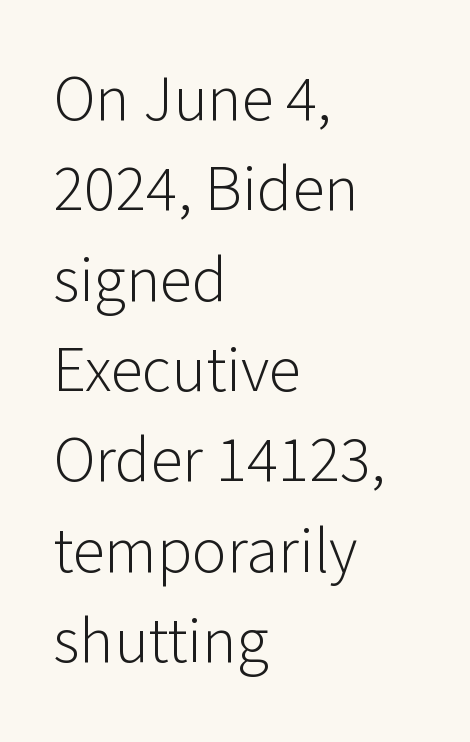
{"serif": "no", "italic": "no", "bold": "no", "weight": "light", "width": "normal", "stroke_contrast": "low", "x_height": "medium", "monospaced": "no", "underline": "no", "align": "left", "line_spacing": "normal", "line_spacing_ratio": 1.39, "letter_spacing": "normal", "letter_spacing_em": 0.0, "glyph_px": 65}
